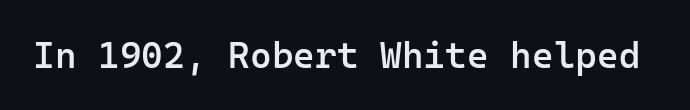
{"serif": "no", "italic": "no", "bold": "semi", "weight": "semibold", "width": "normal", "stroke_contrast": "low", "x_height": "medium", "monospaced": "yes", "underline": "no", "letter_spacing": "normal", "letter_spacing_em": 0.0, "glyph_px": 37}
